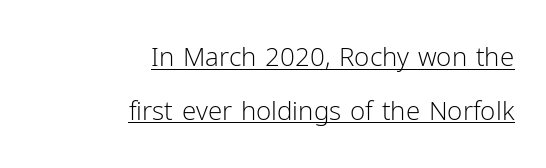
{"italic": "no", "bold": "no", "underline": "yes", "align": "right", "line_spacing": "loose", "line_spacing_ratio": 2.07, "letter_spacing": "normal", "letter_spacing_em": 0.0, "glyph_px": 26}
